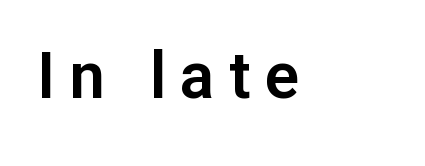
{"serif": "no", "italic": "no", "width": "normal", "stroke_contrast": "low", "x_height": "medium", "monospaced": "no", "underline": "no", "align": "left", "letter_spacing": "wide", "letter_spacing_em": 0.22, "glyph_px": 64}
